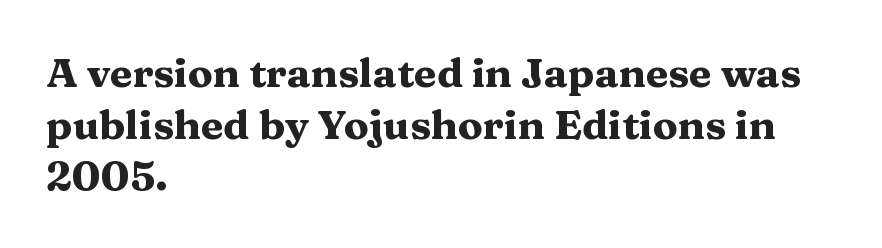
{"serif": "yes", "italic": "no", "bold": "yes", "weight": "heavy", "width": "wide", "stroke_contrast": "medium", "x_height": "medium", "monospaced": "no", "underline": "no", "align": "left", "line_spacing": "normal", "line_spacing_ratio": 1.26, "letter_spacing": "normal", "letter_spacing_em": 0.0, "glyph_px": 41}
